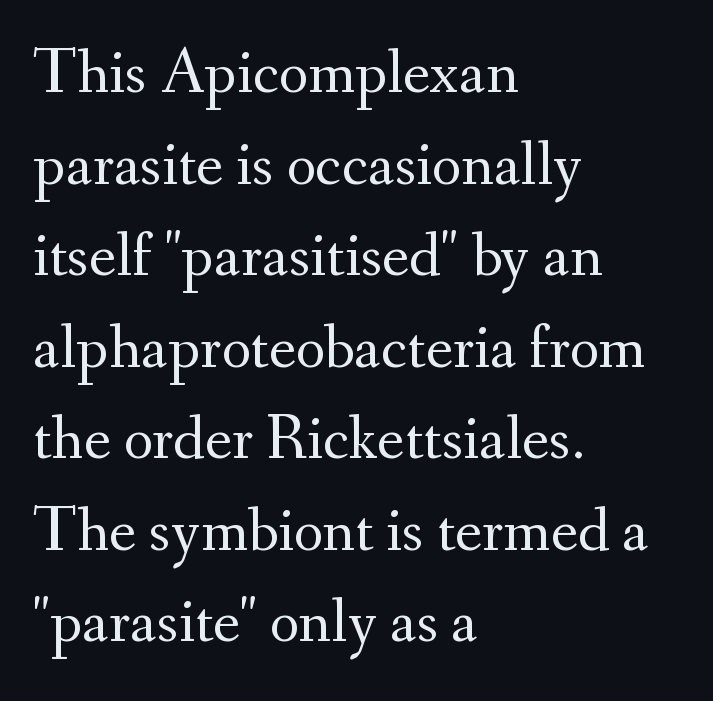
Q: Is the text bold? A: No.
Q: Is the text italic (slanted)? A: No, it is upright.
Q: Is the typeface a serif or a sans-serif typeface? A: Serif.
Q: Is the text underlined? A: No.
Q: How is the paragraph aligned? A: Left-aligned.
Q: Is the spacing between letters normal or unusually wide? A: Normal.
Q: Is the spacing between lines tight, normal or loose? A: Normal.
Q: Width (condensed, normal, or wide)? A: Normal.
Q: Stroke contrast? A: Medium.
Q: x-height? A: Small.
Q: Monospaced? A: No.
